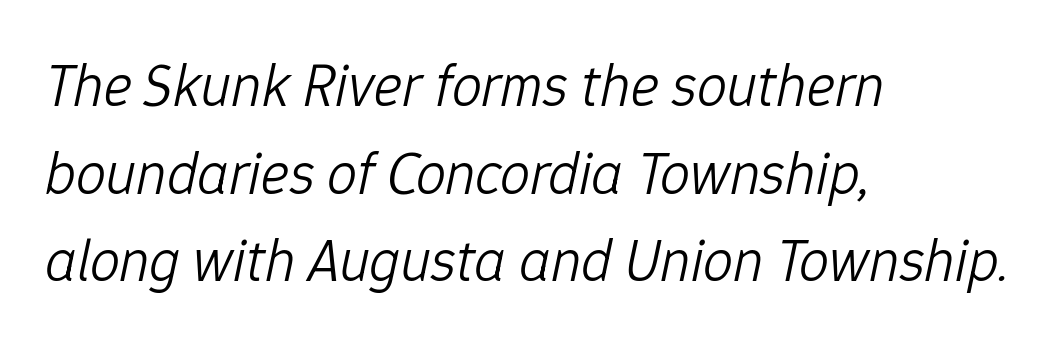
Line starts are locked; line ends wander. Vertically, the passage feels balanced, rows spaced as you'd expect. Is the type slanted? Yes — the strokes lean at a clear angle. Bare-footed words on every line. Stem width sits at or under what a default text font uses. Students, note that the glyphs here touch the page at normal intervals.
